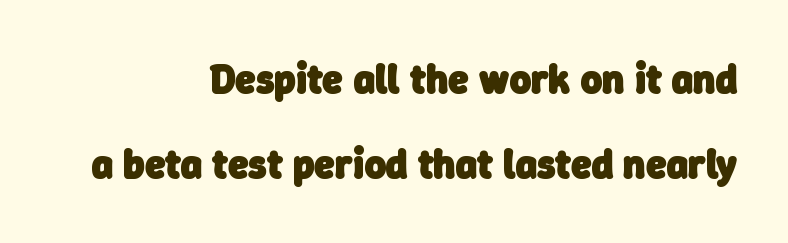
{"serif": "no", "bold": "yes", "weight": "heavy", "width": "normal", "stroke_contrast": "low", "x_height": "medium", "monospaced": "no", "underline": "no", "align": "right", "line_spacing": "loose", "line_spacing_ratio": 2.08, "letter_spacing": "normal", "letter_spacing_em": 0.0, "glyph_px": 41}
